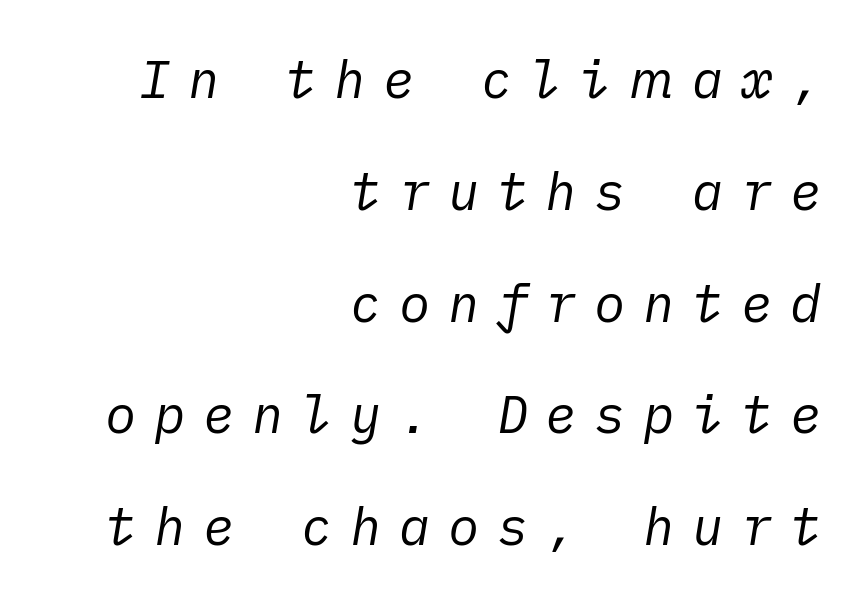
The image shows 52 px regular-weight type, italic (leaning right); set right-aligned, loose line spacing (2.15x), unusually wide letter spacing (+0.34 em), not underlined; low stroke contrast and a medium x-height.
